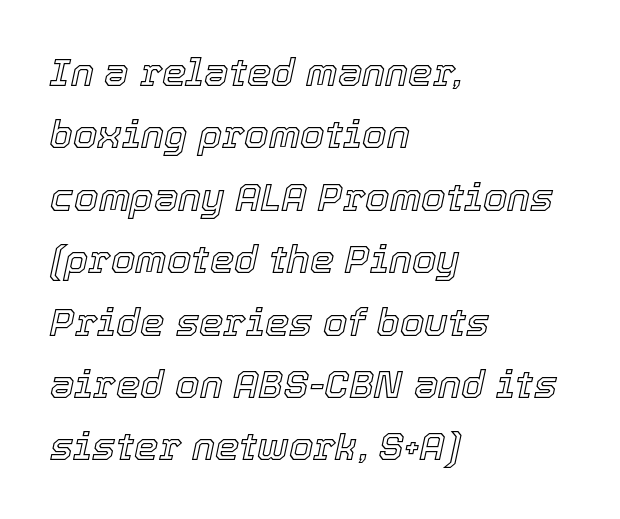
Q: Is the text italic (slanted)? A: Yes, it leans right by about 12 degrees.
Q: Is the text underlined? A: No.
Q: How is the paragraph aligned? A: Left-aligned.
Q: Is the spacing between letters normal or unusually wide? A: Normal.
Q: Is the spacing between lines tight, normal or loose? A: Normal.
Q: Width (condensed, normal, or wide)? A: Normal.
Q: x-height? A: Medium.
Q: Monospaced? A: No.
